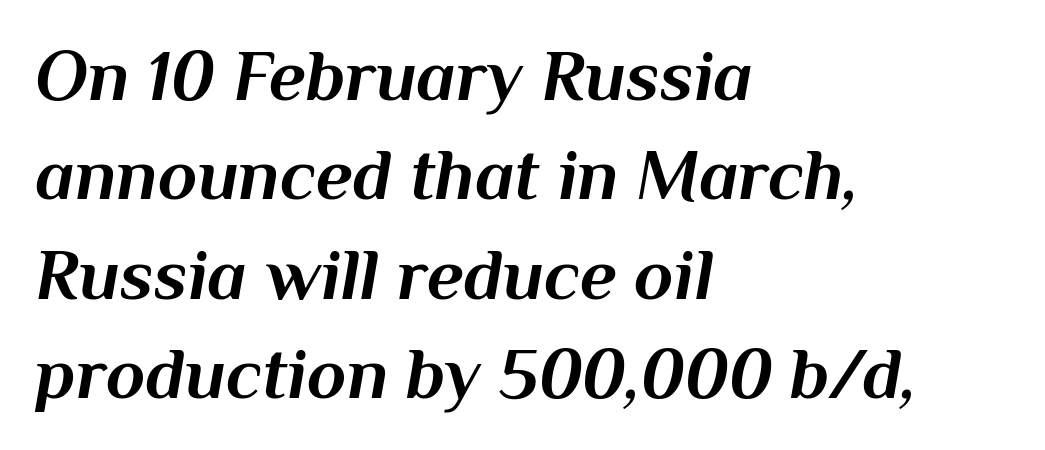
The whole block is typeset with a tilt. Underline: absent. Is this a fixed-width face? No — the glyphs have proportional, varying widths. The vertical gap from one line to the next is medium. The setting favours the left margin, as ordinary paragraphs usually do. Default kerning and tracking; the words read as compact shapes.
